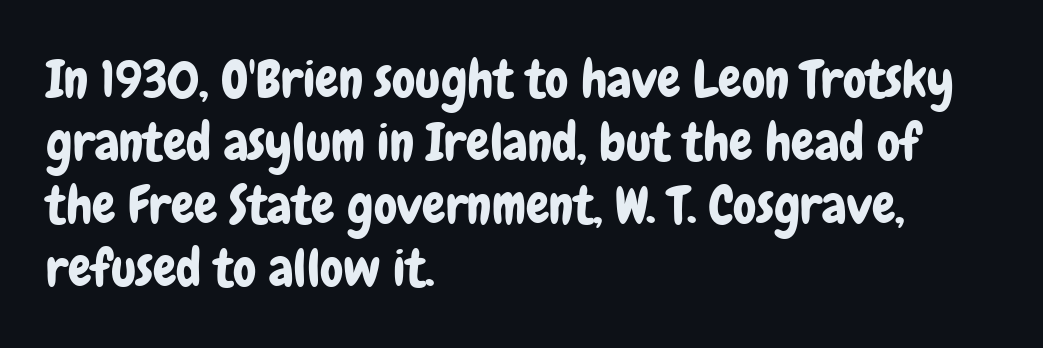
The image shows 52 px condensed sans-serif type, upright; set left-aligned, line spacing 1.21x, normal letter spacing, not underlined; low stroke contrast and a medium x-height.
